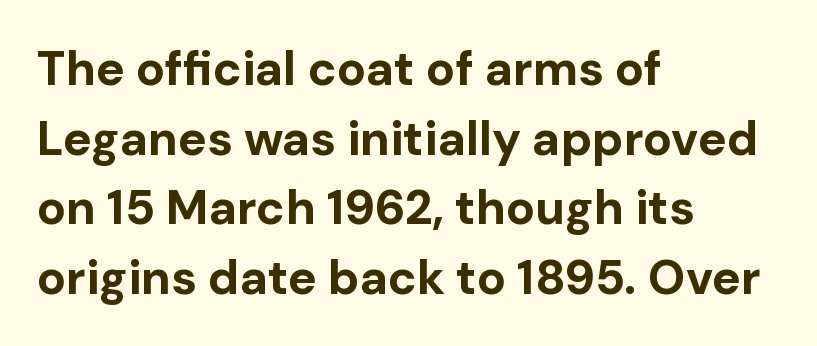
Q: Is the text bold? A: Yes.
Q: Is the text italic (slanted)? A: No, it is upright.
Q: Is the typeface a serif or a sans-serif typeface? A: Sans-serif.
Q: Is the text underlined? A: No.
Q: How is the paragraph aligned? A: Left-aligned.
Q: Is the spacing between letters normal or unusually wide? A: Normal.
Q: Is the spacing between lines tight, normal or loose? A: Normal.
Q: Width (condensed, normal, or wide)? A: Normal.
Q: Stroke contrast? A: Low.
Q: x-height? A: Medium.
Q: Monospaced? A: No.
